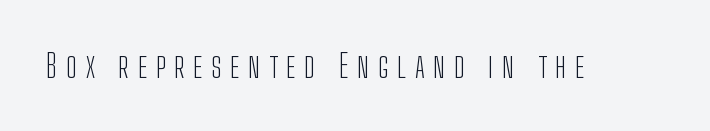
{"serif": "no", "italic": "no", "bold": "no", "weight": "light", "width": "condensed", "stroke_contrast": "low", "x_height": "medium", "monospaced": "no", "underline": "no", "letter_spacing": "wide", "letter_spacing_em": 0.27, "glyph_px": 32}
